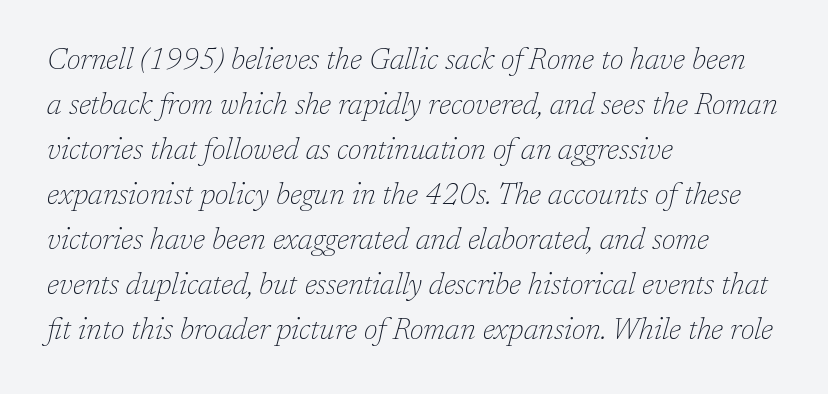
The image shows 29 px thin serif type, italic (leaning right); set left-aligned, normal line spacing (1.55x), normal letter spacing, not underlined; low stroke contrast and a medium x-height.
